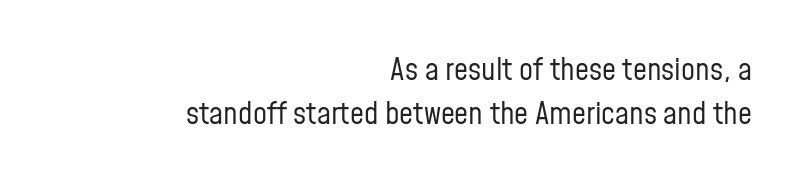
Q: Is the text bold? A: No.
Q: Is the text italic (slanted)? A: No, it is upright.
Q: Is the typeface a serif or a sans-serif typeface? A: Sans-serif.
Q: Is the text underlined? A: No.
Q: How is the paragraph aligned? A: Right-aligned.
Q: Is the spacing between letters normal or unusually wide? A: Normal.
Q: Is the spacing between lines tight, normal or loose? A: Normal.
Q: Width (condensed, normal, or wide)? A: Condensed.
Q: Stroke contrast? A: Low.
Q: x-height? A: Medium.
Q: Monospaced? A: No.
